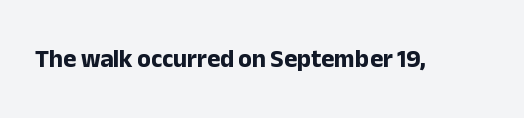
The image shows 25 px bold type, upright; set normal letter spacing, not underlined.
